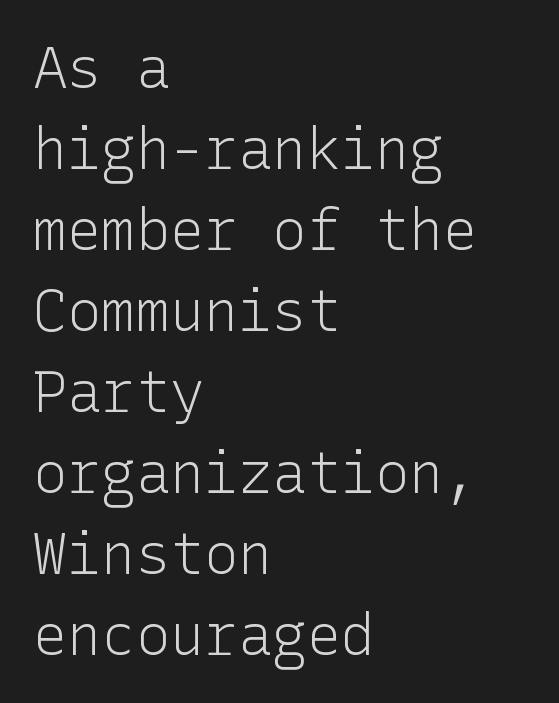
Q: Is the text bold? A: No.
Q: Is the text italic (slanted)? A: No, it is upright.
Q: Is the typeface a serif or a sans-serif typeface? A: Sans-serif.
Q: Is the text underlined? A: No.
Q: How is the paragraph aligned? A: Left-aligned.
Q: Is the spacing between letters normal or unusually wide? A: Normal.
Q: Is the spacing between lines tight, normal or loose? A: Normal.
Q: Width (condensed, normal, or wide)? A: Normal.
Q: Stroke contrast? A: Low.
Q: x-height? A: Medium.
